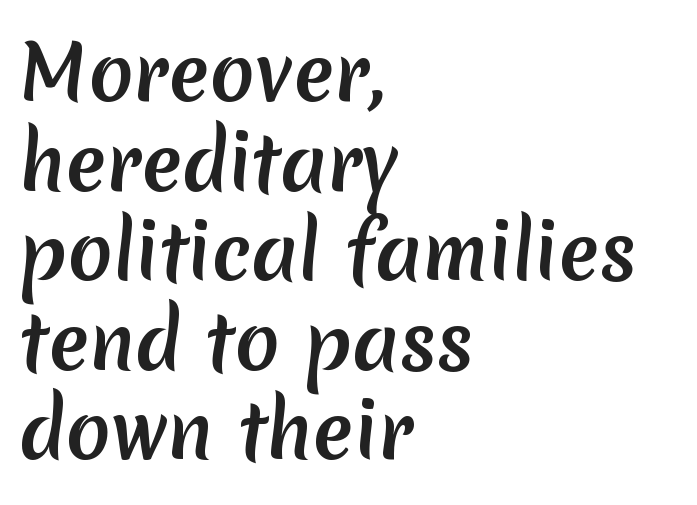
Check the space under the baseline: it is left empty. Default kerning and tracking; the words read as compact shapes. I'd call this a sans setting — the letters go barefoot. The face used here is proportionally spaced, like ordinary book or web type. Horizontal alignment here is leftward, the default for most running prose.
